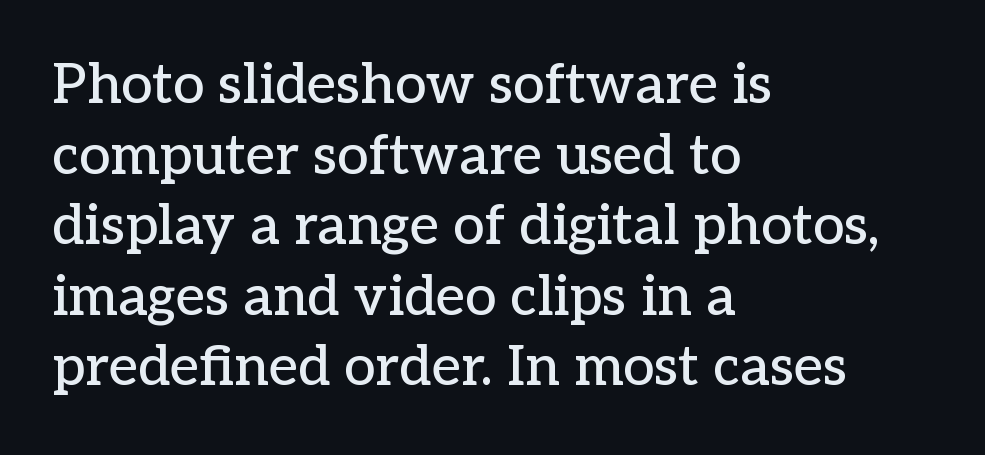
{"serif": "yes", "italic": "no", "width": "normal", "stroke_contrast": "low", "x_height": "medium", "monospaced": "no", "underline": "no", "align": "left", "line_spacing": "normal", "line_spacing_ratio": 1.26, "letter_spacing": "normal", "letter_spacing_em": 0.0, "glyph_px": 56}
